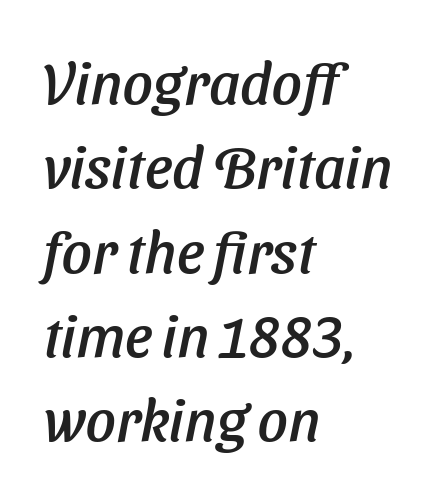
Q: Is the text italic (slanted)? A: Yes, it leans right by about 11 degrees.
Q: Is the text underlined? A: No.
Q: How is the paragraph aligned? A: Left-aligned.
Q: Is the spacing between letters normal or unusually wide? A: Normal.
Q: Is the spacing between lines tight, normal or loose? A: Normal.
Q: Width (condensed, normal, or wide)? A: Normal.
Q: Stroke contrast? A: Low.
Q: x-height? A: Medium.
Q: Monospaced? A: No.
